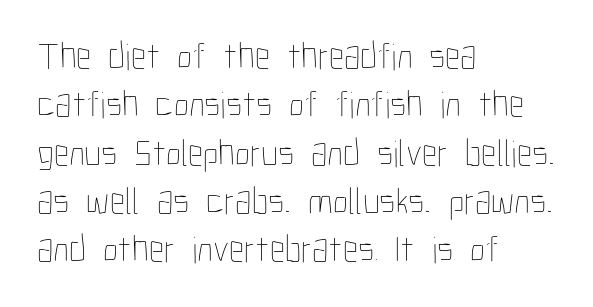
Think standard paragraph weight, or any step lighter than that. Designer's note — italics off, roman on. The lines in this sample share a left origin and differ only in where they stop. Descender tails drop into unmarked territory. You could call the tracking neutral — neither tight nor loose.
